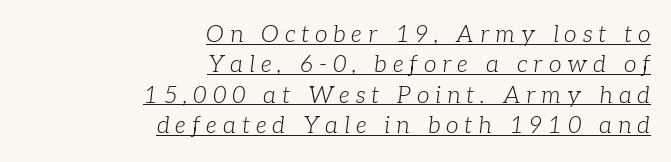
The image shows 23 px text type, italic (leaning right); set right-aligned, normal line spacing (1.32x), unusually wide letter spacing (+0.26 em), underlined.
